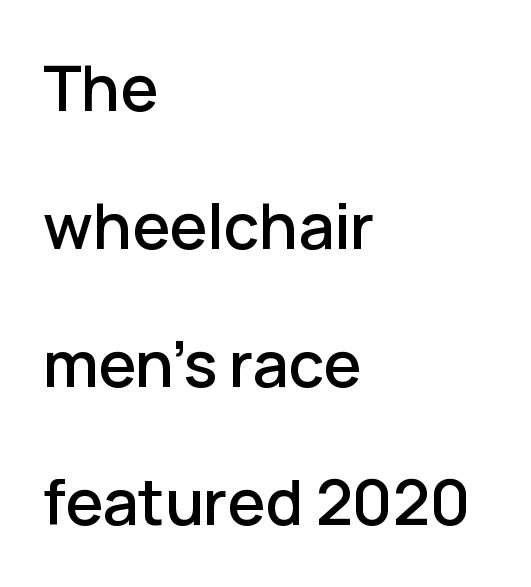
{"serif": "no", "italic": "no", "width": "normal", "stroke_contrast": "low", "x_height": "medium", "monospaced": "no", "underline": "no", "align": "left", "line_spacing": "loose", "line_spacing_ratio": 2.19, "letter_spacing": "normal", "letter_spacing_em": 0.0, "glyph_px": 63}
